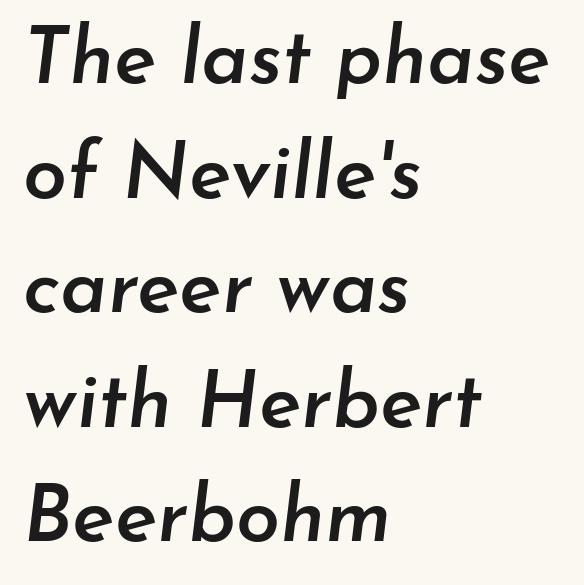
Q: Is the text bold? A: Semi-bold.
Q: Is the text italic (slanted)? A: Yes, it leans right by about 7 degrees.
Q: Is the text underlined? A: No.
Q: How is the paragraph aligned? A: Left-aligned.
Q: Is the spacing between letters normal or unusually wide? A: Normal.
Q: Is the spacing between lines tight, normal or loose? A: Normal.
Q: Width (condensed, normal, or wide)? A: Normal.
Q: Stroke contrast? A: Low.
Q: x-height? A: Small.
Q: Monospaced? A: No.
